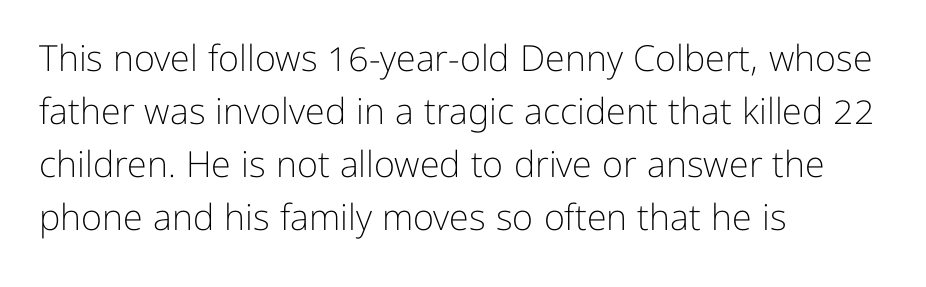
Q: Is the text bold? A: No.
Q: Is the text italic (slanted)? A: No, it is upright.
Q: Is the typeface a serif or a sans-serif typeface? A: Sans-serif.
Q: Is the text underlined? A: No.
Q: How is the paragraph aligned? A: Left-aligned.
Q: Is the spacing between letters normal or unusually wide? A: Normal.
Q: Is the spacing between lines tight, normal or loose? A: Normal.
Q: Width (condensed, normal, or wide)? A: Normal.
Q: Stroke contrast? A: Low.
Q: x-height? A: Medium.
Q: Monospaced? A: No.
